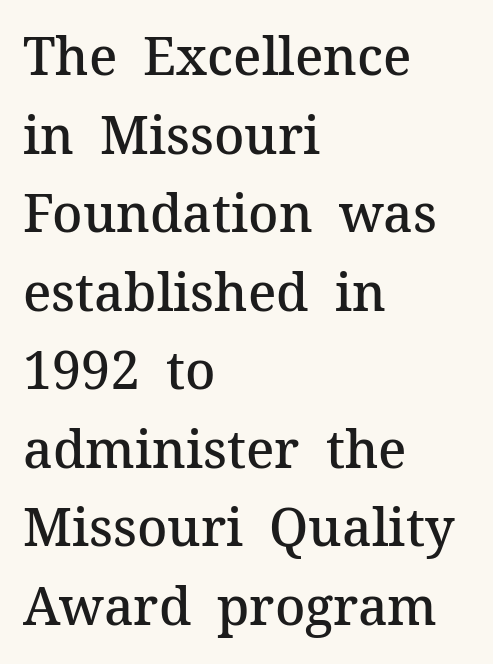
Q: Is the text bold? A: Semi-bold.
Q: Is the text italic (slanted)? A: No, it is upright.
Q: Is the typeface a serif or a sans-serif typeface? A: Serif.
Q: Is the text underlined? A: No.
Q: How is the paragraph aligned? A: Left-aligned.
Q: Is the spacing between letters normal or unusually wide? A: Normal.
Q: Is the spacing between lines tight, normal or loose? A: Normal.
Q: Width (condensed, normal, or wide)? A: Normal.
Q: Stroke contrast? A: Medium.
Q: x-height? A: Medium.
Q: Monospaced? A: No.
